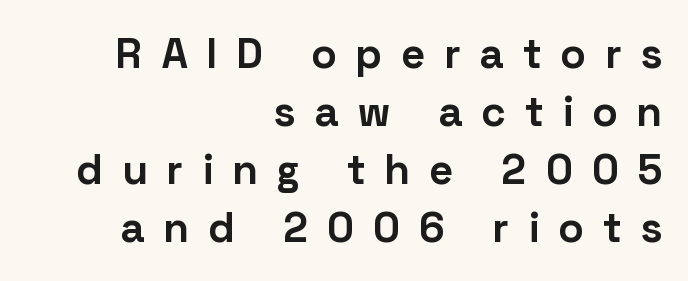
The image shows 42 px bold sans-serif type, upright; set right-aligned, normal line spacing (1.38x), unusually wide letter spacing (+0.47 em), not underlined; low stroke contrast and a medium x-height.
